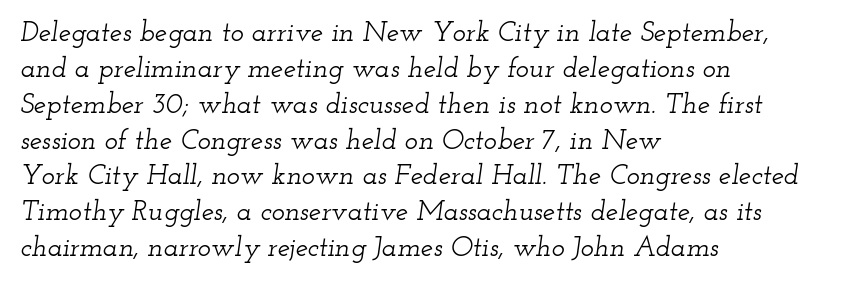
How are the letters spaced? Ordinarily, with no added tracking. To sum up the face: it has serifs. This rendering uses left alignment, leaving the right contour irregular. The space directly below the letters is spotless.
